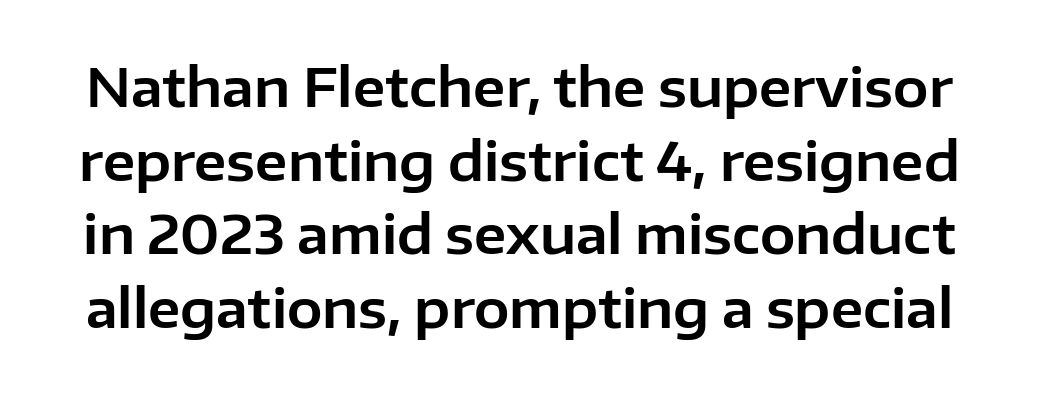
Unmarked baselines from the first word to the last. Each letter keeps its own natural width here, so spacing adapts to shape. A typesetter would call this zero additional tracking. The leading is moderate, giving the passage an even texture. Does the lettering tilt? It doesn't — this is upright.
